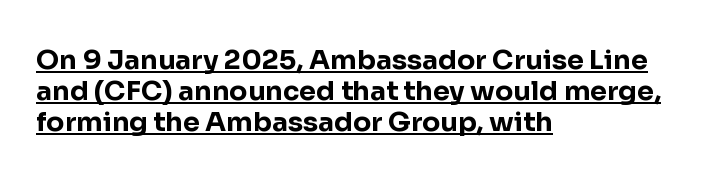
Quick note: underline on. The axis of the letterforms is exactly vertical. Weight check: bold — yes, fully. Vertical spacing — tight. Each word holds together tightly as a unit, with standard inter-letter gaps. The rag falls on the right side of this text block.
